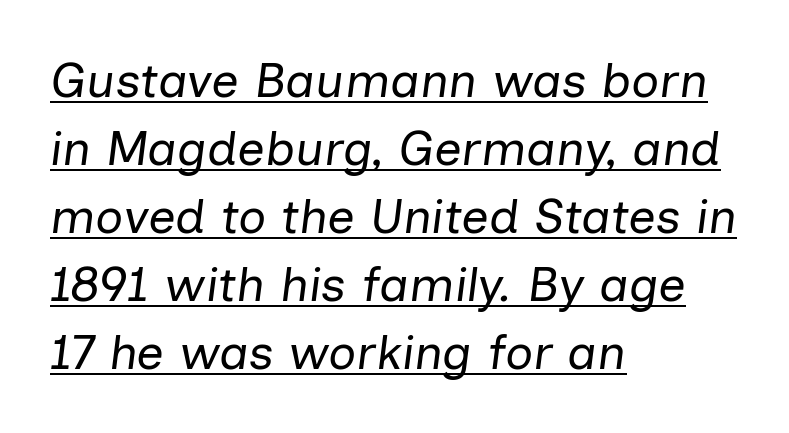
Q: Is the text bold? A: No.
Q: Is the text italic (slanted)? A: Yes, it leans right by about 7 degrees.
Q: Is the text underlined? A: Yes.
Q: How is the paragraph aligned? A: Left-aligned.
Q: Is the spacing between letters normal or unusually wide? A: Normal.
Q: Is the spacing between lines tight, normal or loose? A: Normal.
Q: Width (condensed, normal, or wide)? A: Normal.
Q: Stroke contrast? A: Low.
Q: x-height? A: Medium.
Q: Monospaced? A: No.
